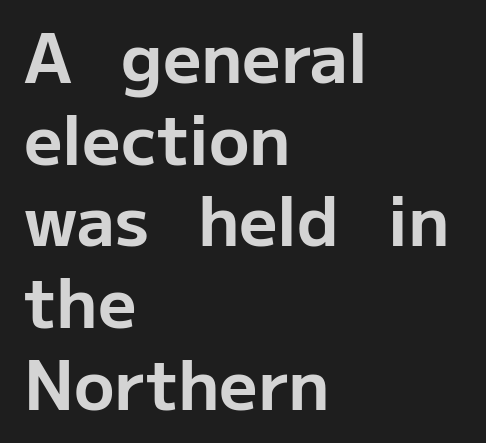
{"serif": "no", "italic": "no", "bold": "yes", "weight": "bold", "width": "normal", "stroke_contrast": "low", "x_height": "medium", "monospaced": "no", "underline": "no", "align": "left", "line_spacing_ratio": 1.22, "letter_spacing": "normal", "letter_spacing_em": 0.0, "glyph_px": 67}
